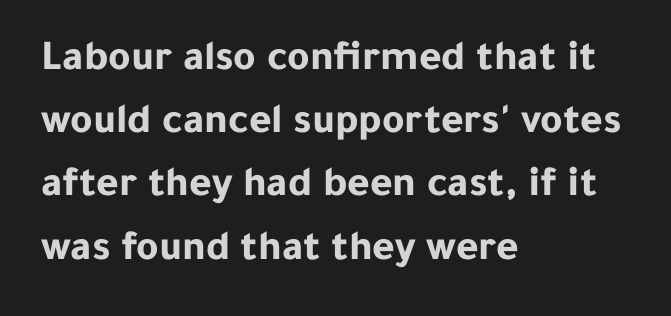
{"serif": "no", "italic": "no", "bold": "yes", "weight": "bold", "width": "normal", "stroke_contrast": "low", "x_height": "medium", "monospaced": "no", "underline": "no", "align": "left", "line_spacing": "normal", "line_spacing_ratio": 1.47, "letter_spacing": "normal", "letter_spacing_em": 0.0, "glyph_px": 43}
